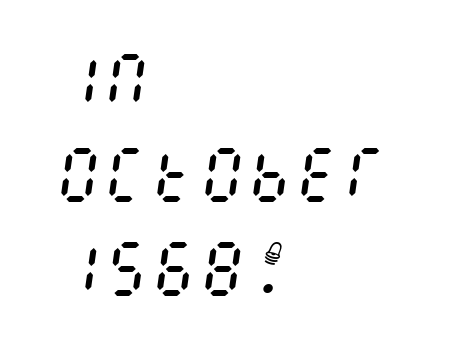
{"italic": "yes", "lean": "right", "slant_degrees": 8, "bold": "no", "weight": "regular", "width": "condensed", "stroke_contrast": "medium", "x_height": "large", "underline": "no", "align": "left", "line_spacing": "normal", "line_spacing_ratio": 1.57, "letter_spacing": "normal", "letter_spacing_em": 0.0, "glyph_px": 60}
